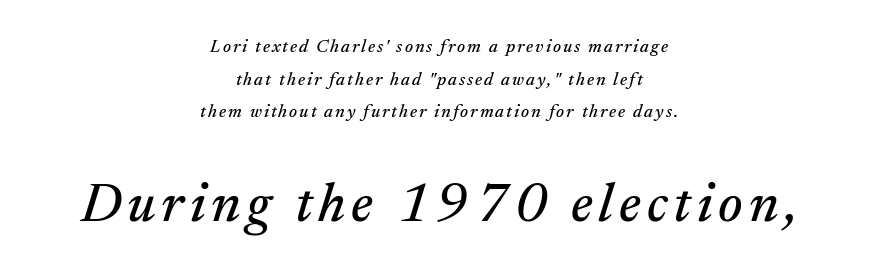
{"serif": "yes", "italic": "yes", "lean": "right", "slant_degrees": 17, "width": "normal", "stroke_contrast": "medium", "x_height": "medium", "monospaced": "no", "underline": "no", "align": "center", "line_spacing_ratio": 1.81, "larger_block": "second", "size_ratio": 3.06, "glyph_px": 55}
